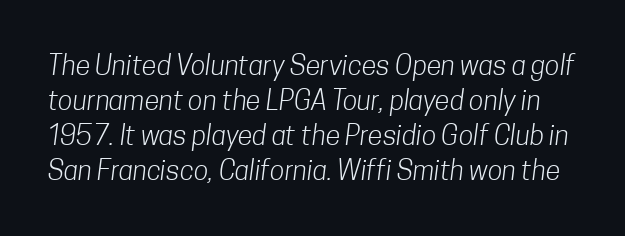
The image shows 27 px text type; set normal line spacing (1.3x), normal letter spacing, not underlined.
